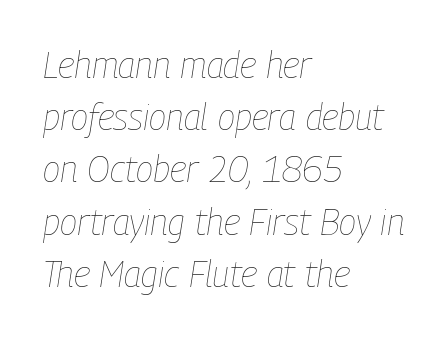
The image shows 36 px thin, condensed type, italic (leaning right); set left-aligned, normal line spacing (1.45x), normal letter spacing, not underlined; low stroke contrast and a medium x-height.
